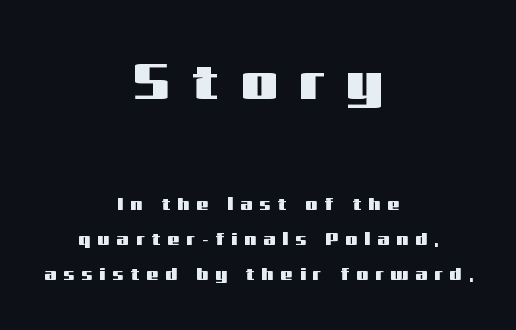
{"serif": "no", "italic": "no", "width": "wide", "stroke_contrast": "medium", "x_height": "medium", "monospaced": "no", "underline": "no", "align": "center", "line_spacing": "loose", "line_spacing_ratio": 2.05, "letter_spacing": "wide", "letter_spacing_em": 0.42, "larger_block": "first", "size_ratio": 3.06, "glyph_px": 52}
